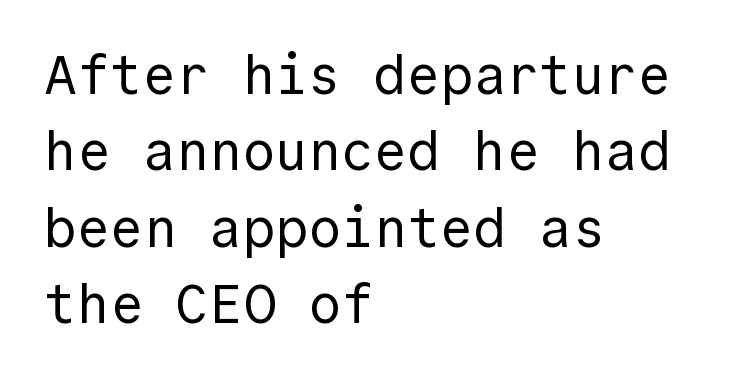
This block has exactly the height ordinary leading produces. A light-to-regular cut is what we see here. Stroke terminals: plain, sans-serif. A typesetter would call this monospace, since all characters share one set width. This rendering features lettering with no underline. A roman cut, with each character standing at attention.
